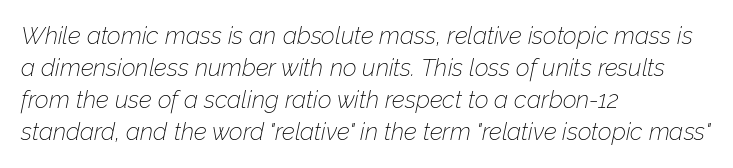
{"italic": "yes", "lean": "right", "slant_degrees": 12, "bold": "no", "underline": "no", "align": "left", "line_spacing": "normal", "line_spacing_ratio": 1.34, "letter_spacing": "normal", "letter_spacing_em": 0.0, "glyph_px": 24}
